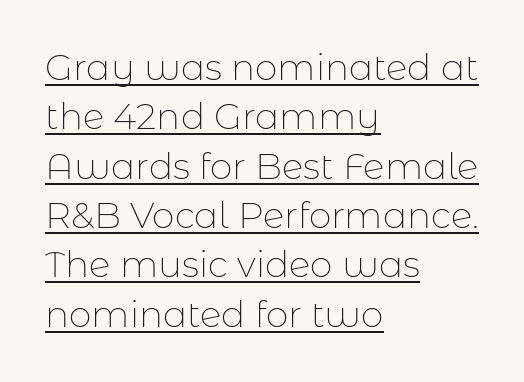
{"serif": "no", "italic": "no", "bold": "no", "weight": "thin", "width": "normal", "stroke_contrast": "low", "x_height": "medium", "monospaced": "no", "underline": "yes", "align": "left", "line_spacing": "normal", "line_spacing_ratio": 1.37, "letter_spacing": "normal", "letter_spacing_em": 0.0, "glyph_px": 36}
